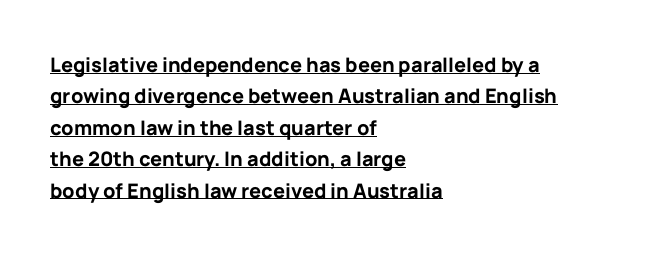
The line texture is even and compact thanks to regular tracking. The string is rendered with underlining switched on. Which margin do the lines hug? The left one — the right edge is uneven. This is heavy type, rendered in bold. It's the straight-up-and-down kind of type. One glance says typical: line gaps are just what's usual.
